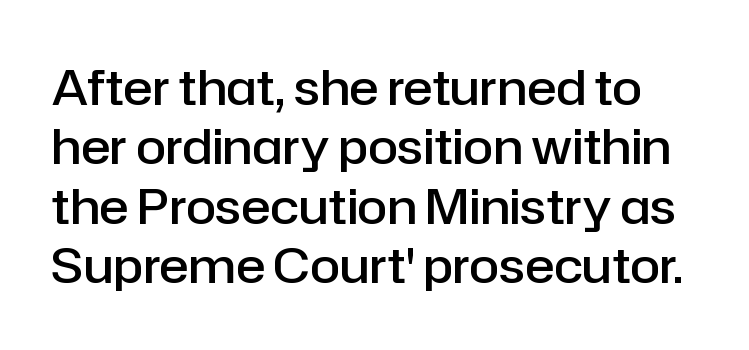
Q: Is the text bold? A: Semi-bold.
Q: Is the text italic (slanted)? A: No, it is upright.
Q: Is the typeface a serif or a sans-serif typeface? A: Sans-serif.
Q: Is the text underlined? A: No.
Q: Is the spacing between letters normal or unusually wide? A: Normal.
Q: Width (condensed, normal, or wide)? A: Normal.
Q: Stroke contrast? A: Low.
Q: x-height? A: Medium.
Q: Monospaced? A: No.
